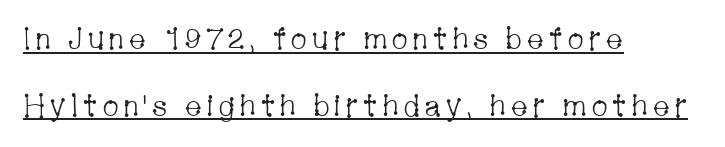
Q: Is the text bold? A: No.
Q: Is the text italic (slanted)? A: No, it is upright.
Q: Is the typeface a serif or a sans-serif typeface? A: Serif.
Q: Is the text underlined? A: Yes.
Q: How is the paragraph aligned? A: Left-aligned.
Q: Is the spacing between lines tight, normal or loose? A: Loose.
Q: Width (condensed, normal, or wide)? A: Condensed.
Q: Stroke contrast? A: Low.
Q: x-height? A: Medium.
Q: Monospaced? A: No.
